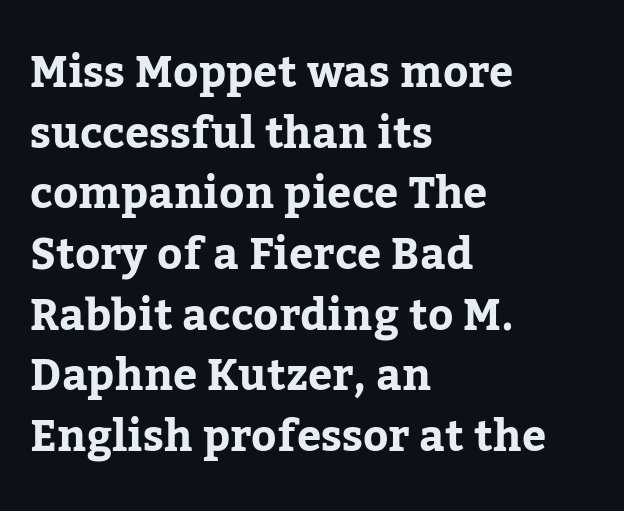
Q: Is the text italic (slanted)? A: No, it is upright.
Q: Is the typeface a serif or a sans-serif typeface? A: Serif.
Q: Is the text underlined? A: No.
Q: How is the paragraph aligned? A: Left-aligned.
Q: Is the spacing between letters normal or unusually wide? A: Normal.
Q: Is the spacing between lines tight, normal or loose? A: Normal.
Q: Width (condensed, normal, or wide)? A: Normal.
Q: Stroke contrast? A: Low.
Q: x-height? A: Medium.
Q: Monospaced? A: No.
